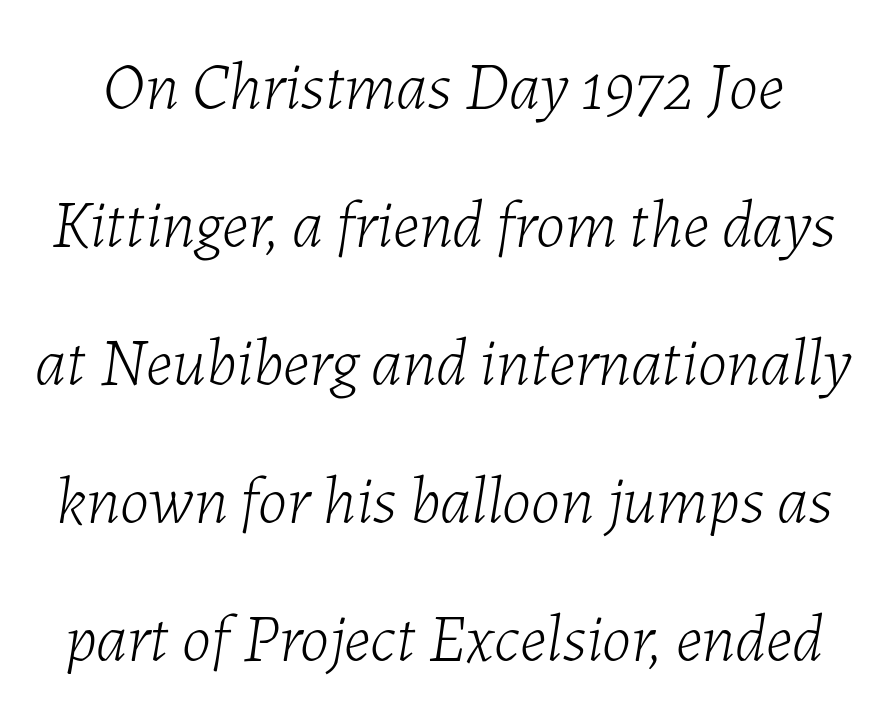
Q: Is the text bold? A: No.
Q: Is the text italic (slanted)? A: Yes, it leans right by about 7 degrees.
Q: Is the text underlined? A: No.
Q: Is the spacing between letters normal or unusually wide? A: Normal.
Q: Is the spacing between lines tight, normal or loose? A: Loose.
Q: Width (condensed, normal, or wide)? A: Normal.
Q: Stroke contrast? A: Low.
Q: x-height? A: Medium.
Q: Monospaced? A: No.
